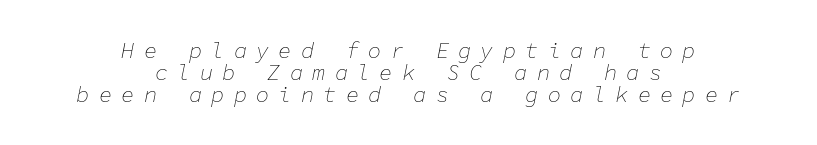
The image shows 22 px text type, italic (leaning right); set centered, tight line spacing (1.01x), unusually wide letter spacing (+0.42 em), not underlined.
